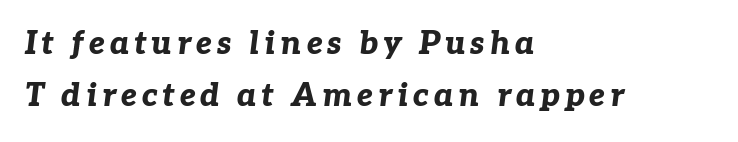
{"italic": "yes", "lean": "right", "slant_degrees": 7, "bold": "yes", "weight": "bold", "width": "normal", "stroke_contrast": "low", "x_height": "medium", "monospaced": "no", "underline": "no", "align": "left", "line_spacing": "normal", "line_spacing_ratio": 1.64, "glyph_px": 32}
